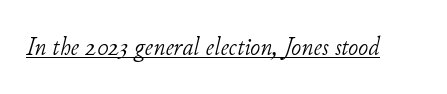
The image shows 27 px text type, italic (leaning right); set normal letter spacing, underlined.
